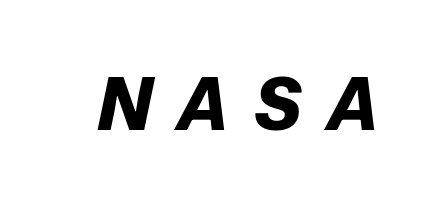
{"italic": "yes", "lean": "right", "slant_degrees": 12, "bold": "yes", "weight": "bold", "width": "normal", "stroke_contrast": "low", "x_height": "medium", "monospaced": "no", "underline": "no", "letter_spacing": "wide", "letter_spacing_em": 0.34, "glyph_px": 73}
